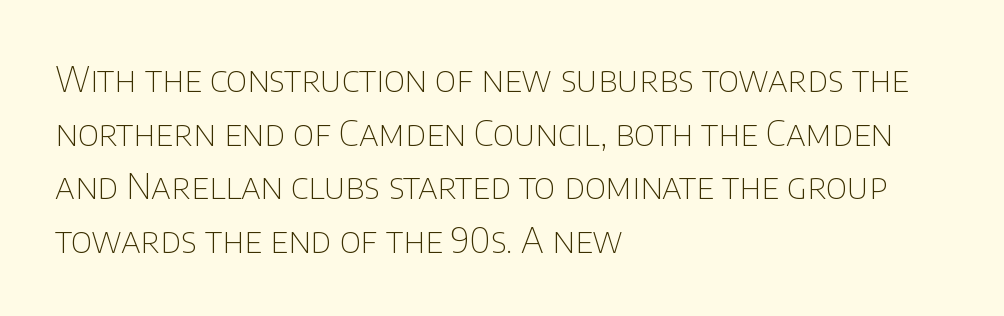
{"serif": "no", "italic": "no", "bold": "no", "weight": "thin", "width": "normal", "stroke_contrast": "low", "x_height": "large", "monospaced": "no", "underline": "no", "align": "left", "line_spacing": "normal", "line_spacing_ratio": 1.53, "letter_spacing": "normal", "letter_spacing_em": 0.0, "glyph_px": 35}
